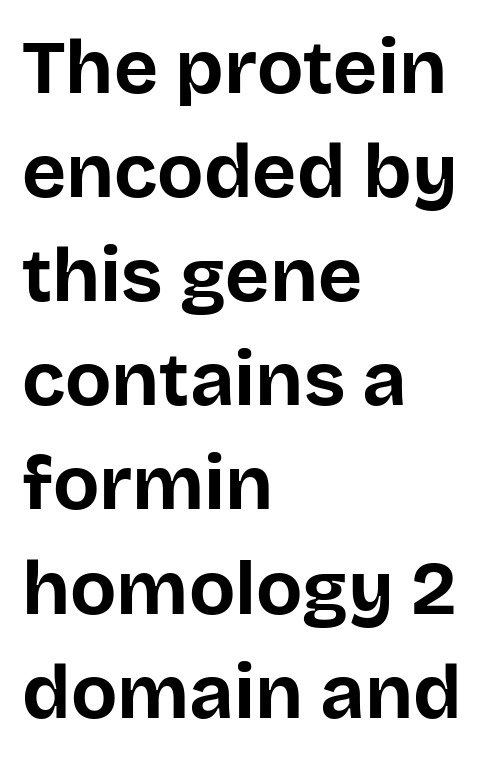
The image shows 76 px bold sans-serif type, upright; set left-aligned, normal line spacing (1.37x), normal letter spacing, not underlined; low stroke contrast and a large x-height.
